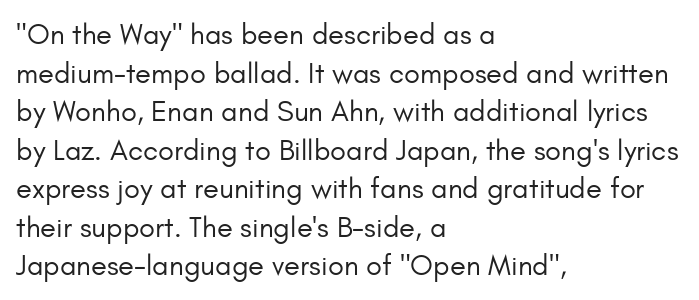
Bold? No — there's no thickening of the strokes. Descenders are the only things crossing below the line. No extra tracking has been applied to these lines. The passage shown is typed in a proportional face where columns would drift. Rows of type keep a routine distance in the vertical direction. Check where the strokes stop: nothing finishes them off — pure sans.
